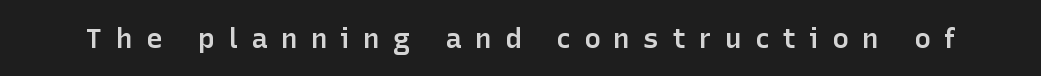
The image shows 28 px semibold sans-serif type, upright; set unusually wide letter spacing (+0.47 em), not underlined; low stroke contrast and a medium x-height.
